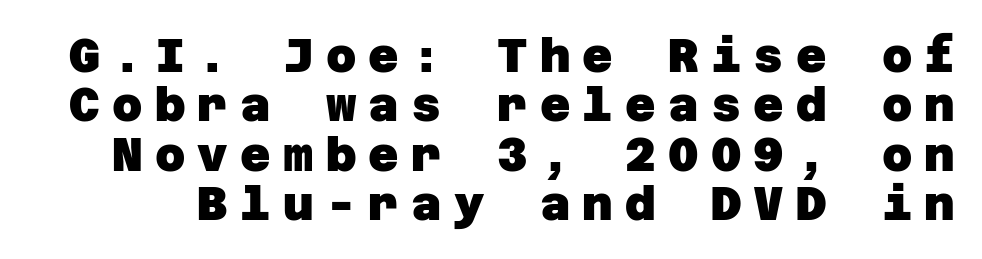
Q: Is the text bold? A: Yes.
Q: Is the typeface a serif or a sans-serif typeface? A: Sans-serif.
Q: Is the text underlined? A: No.
Q: Is the spacing between letters normal or unusually wide? A: Unusually wide.
Q: Is the spacing between lines tight, normal or loose? A: Tight.
Q: Width (condensed, normal, or wide)? A: Normal.
Q: Stroke contrast? A: Low.
Q: x-height? A: Large.
